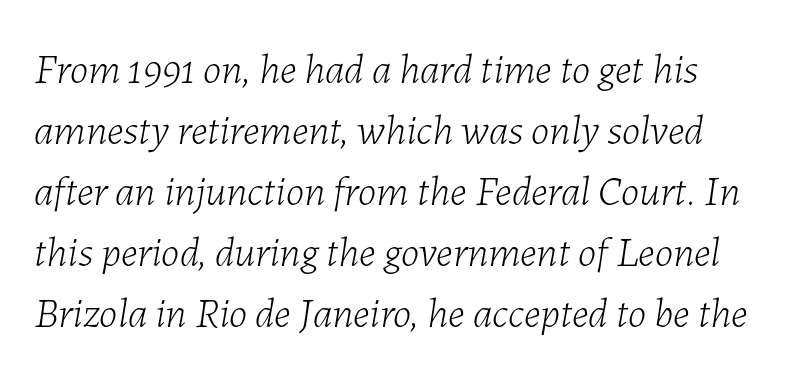
Q: Is the text bold? A: No.
Q: Is the text italic (slanted)? A: Yes, it leans right by about 7 degrees.
Q: Is the text underlined? A: No.
Q: Is the spacing between letters normal or unusually wide? A: Normal.
Q: Is the spacing between lines tight, normal or loose? A: Normal.
Q: Width (condensed, normal, or wide)? A: Normal.
Q: Stroke contrast? A: Low.
Q: x-height? A: Medium.
Q: Monospaced? A: No.
